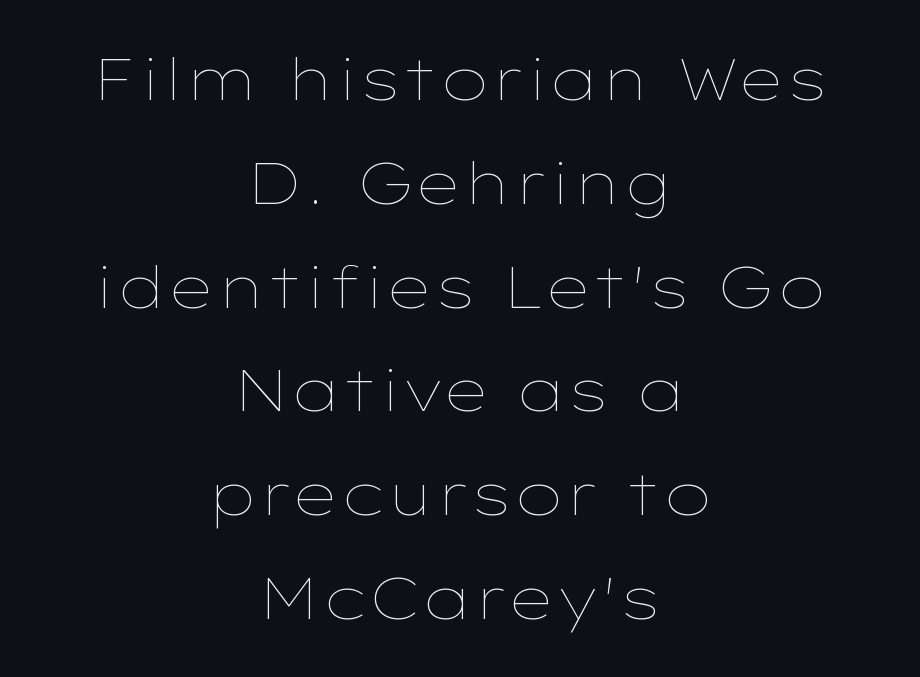
{"italic": "no", "bold": "no", "weight": "thin", "width": "wide", "stroke_contrast": "low", "x_height": "medium", "monospaced": "no", "underline": "no", "align": "center", "line_spacing_ratio": 1.79, "letter_spacing": "normal", "letter_spacing_em": 0.0, "glyph_px": 58}
